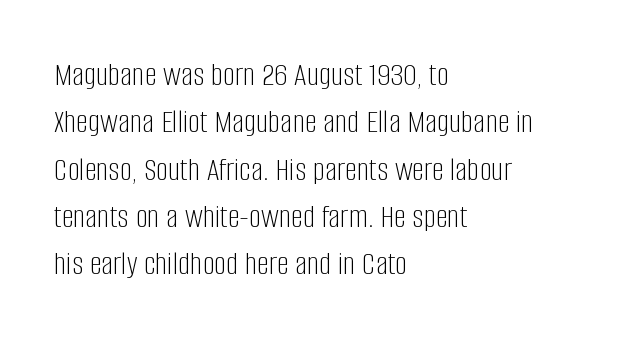
A typesetter would call this proportional, since set widths differ per character. A typesetter would call this leading conventional body-copy spacing. Weight: regular or lighter. Nope, not italic — everything's standing straight. Look at the bottom of the vertical strokes: they stop flat, with no serifs.
